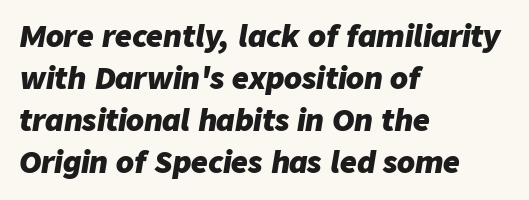
Q: Is the text bold? A: Yes.
Q: Is the text italic (slanted)? A: Yes, it leans right by about 9 degrees.
Q: Is the text underlined? A: No.
Q: How is the paragraph aligned? A: Left-aligned.
Q: Is the spacing between letters normal or unusually wide? A: Normal.
Q: Is the spacing between lines tight, normal or loose? A: Normal.
Q: Width (condensed, normal, or wide)? A: Normal.
Q: Stroke contrast? A: Low.
Q: x-height? A: Medium.
Q: Monospaced? A: No.
